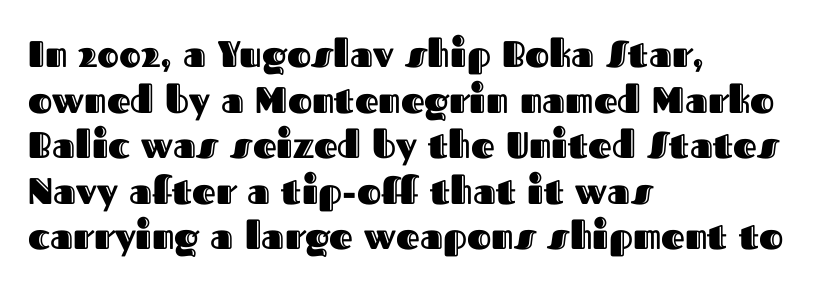
Q: Is the text italic (slanted)? A: No, it is upright.
Q: Is the text underlined? A: No.
Q: How is the paragraph aligned? A: Left-aligned.
Q: Is the spacing between letters normal or unusually wide? A: Normal.
Q: Width (condensed, normal, or wide)? A: Normal.
Q: x-height? A: Medium.
Q: Monospaced? A: No.
